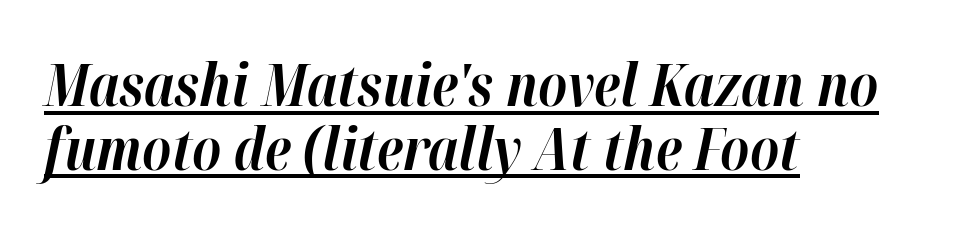
The image shows 58 px bold type, italic (leaning right); set left-aligned, tight line spacing (1.1x), normal letter spacing, underlined; high stroke contrast and a medium x-height.
